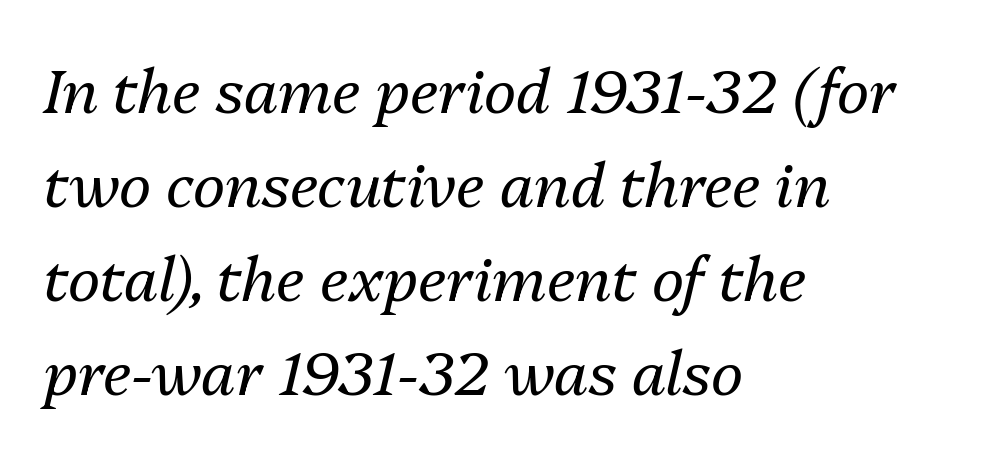
Q: Is the text bold? A: No.
Q: Is the text italic (slanted)? A: Yes, it leans right by about 13 degrees.
Q: Is the text underlined? A: No.
Q: How is the paragraph aligned? A: Left-aligned.
Q: Is the spacing between letters normal or unusually wide? A: Normal.
Q: Is the spacing between lines tight, normal or loose? A: Normal.
Q: Width (condensed, normal, or wide)? A: Normal.
Q: Stroke contrast? A: Medium.
Q: x-height? A: Medium.
Q: Monospaced? A: No.
